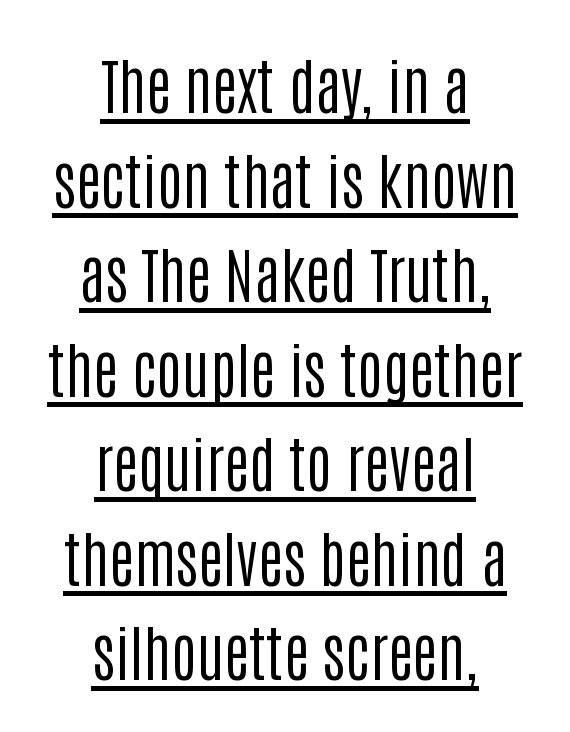
Character widths vary here, with narrow letters taking less room than wide ones. Nobody touched the tracking dial on this one. Does the copy run flush right? No — it is centered line by line. A sans-serif font was chosen for this passage. Stem width sits at or under what a default text font uses. Summary of vertical rhythm: regular, with standard interline spacing.
